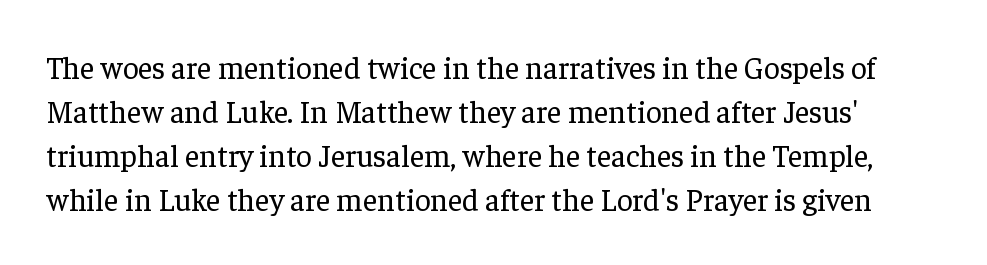
The image shows 31 px regular-weight serif type, upright; set normal line spacing (1.42x), normal letter spacing, not underlined; low stroke contrast and a medium x-height.
